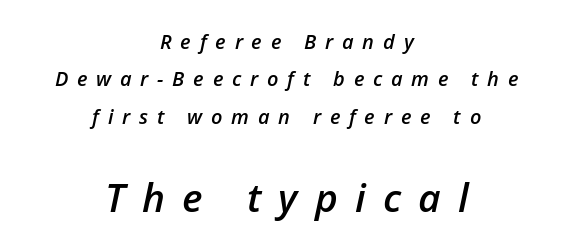
{"italic": "yes", "lean": "right", "slant_degrees": 12, "bold": "semi", "weight": "semibold", "width": "normal", "stroke_contrast": "low", "x_height": "medium", "monospaced": "no", "underline": "no", "align": "center", "line_spacing_ratio": 1.87, "letter_spacing": "wide", "letter_spacing_em": 0.44, "larger_block": "second", "size_ratio": 1.95, "glyph_px": 39}
